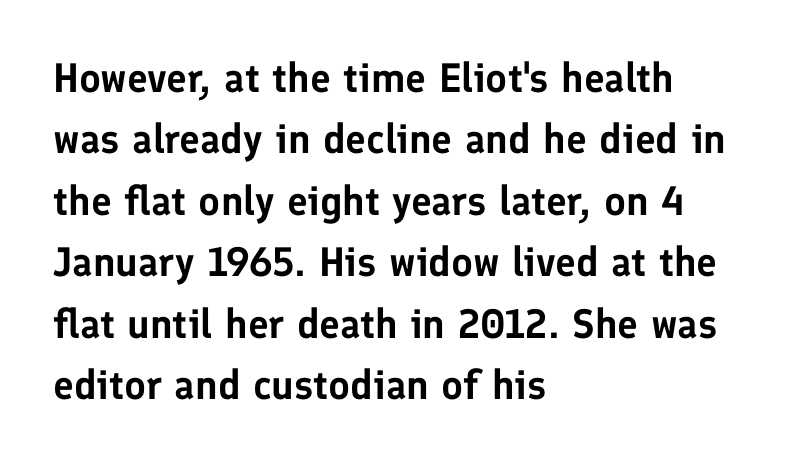
{"serif": "no", "italic": "no", "width": "normal", "stroke_contrast": "low", "x_height": "medium", "monospaced": "no", "underline": "no", "align": "left", "line_spacing": "normal", "line_spacing_ratio": 1.5, "letter_spacing": "normal", "letter_spacing_em": 0.0, "glyph_px": 41}
